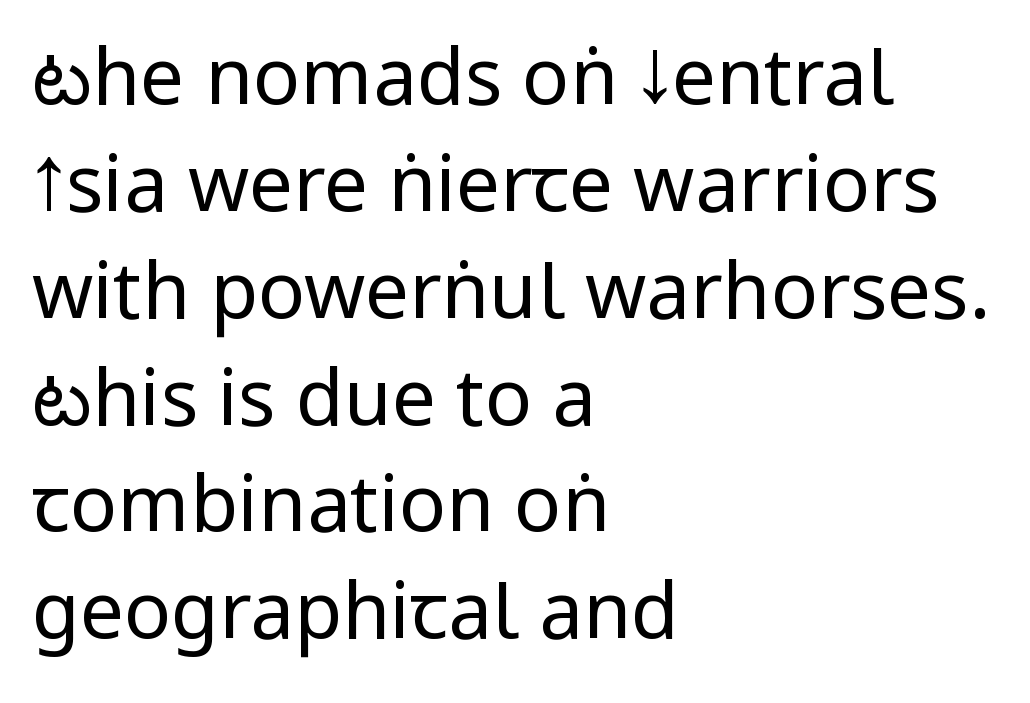
The image shows 78 px regular-weight, condensed sans-serif type, upright; set left-aligned, normal line spacing (1.37x), normal letter spacing, not underlined; low stroke contrast.
